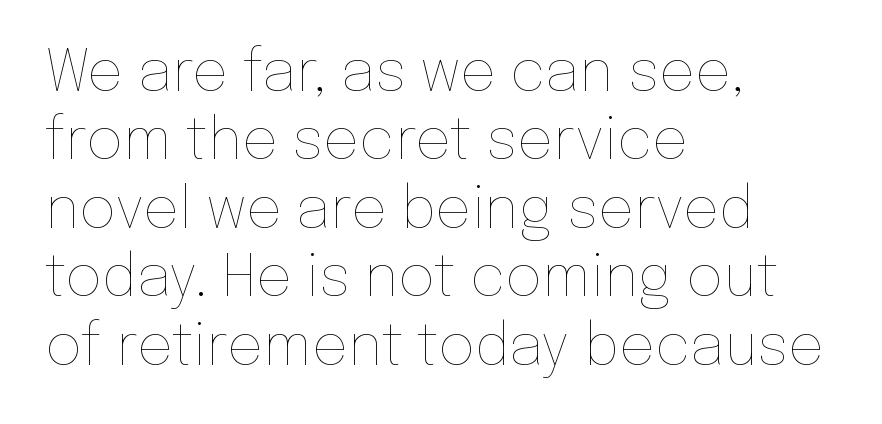
The image shows 57 px thin type, upright; set left-aligned, line spacing 1.2x, normal letter spacing, not underlined; low stroke contrast and a medium x-height.
